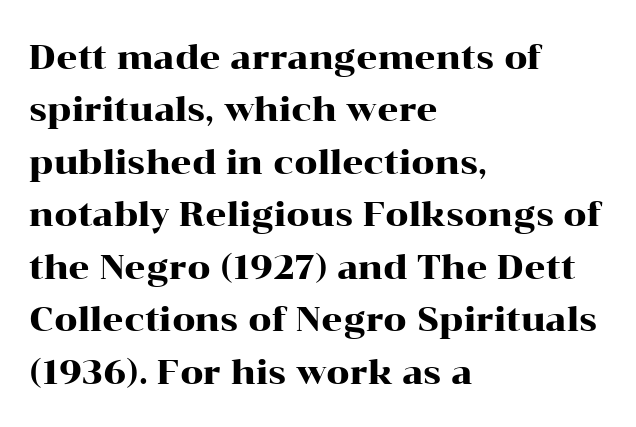
Letters rest on an invisible, unmarked baseline. The letters carry serifs — small finishing strokes at the ends of their stems. Is there any slant? The stems are plumb. Evenly set lines give the paragraph a standard silhouette.
